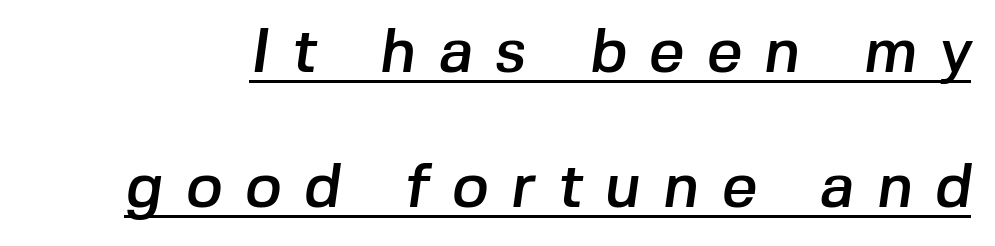
{"serif": "no", "width": "normal", "stroke_contrast": "low", "x_height": "medium", "monospaced": "no", "underline": "yes", "line_spacing": "loose", "line_spacing_ratio": 2.18, "letter_spacing": "wide", "letter_spacing_em": 0.36, "glyph_px": 62}
